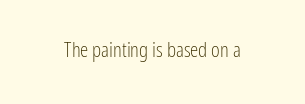
The image shows 21 px text type, upright; set normal letter spacing, not underlined.
